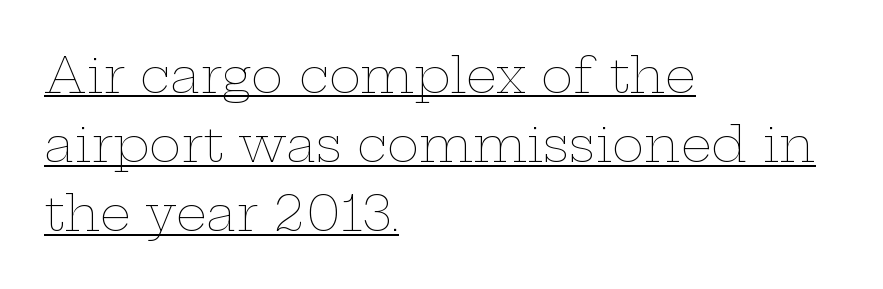
Q: Is the text bold? A: No.
Q: Is the text italic (slanted)? A: No, it is upright.
Q: Is the text underlined? A: Yes.
Q: How is the paragraph aligned? A: Left-aligned.
Q: Is the spacing between letters normal or unusually wide? A: Normal.
Q: Is the spacing between lines tight, normal or loose? A: Normal.
Q: Width (condensed, normal, or wide)? A: Wide.
Q: Stroke contrast? A: Low.
Q: x-height? A: Medium.
Q: Monospaced? A: No.
